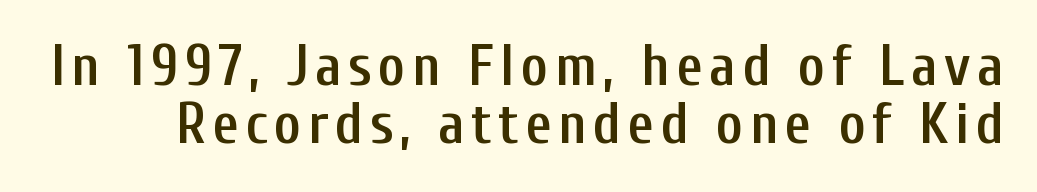
The image shows 58 px semibold, condensed sans-serif type, upright; set tight line spacing (1.0x), not underlined; low stroke contrast and a medium x-height.
